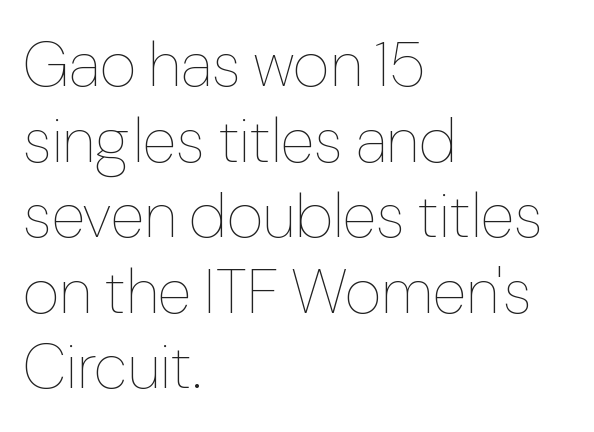
The image shows 63 px thin type, upright; set left-aligned, line spacing 1.2x, normal letter spacing, not underlined; low stroke contrast and a medium x-height.
